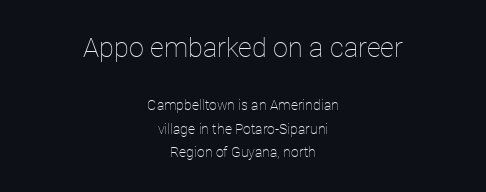
Q: Is the text bold? A: No.
Q: Is the text italic (slanted)? A: No, it is upright.
Q: Is the text underlined? A: No.
Q: How is the paragraph aligned? A: Centered.
Q: Is the spacing between letters normal or unusually wide? A: Normal.
Q: Is the spacing between lines tight, normal or loose? A: Normal.
Q: Which block of text is set in a larger size, the first (top) or the second (bottom)? A: The first (top) one.
